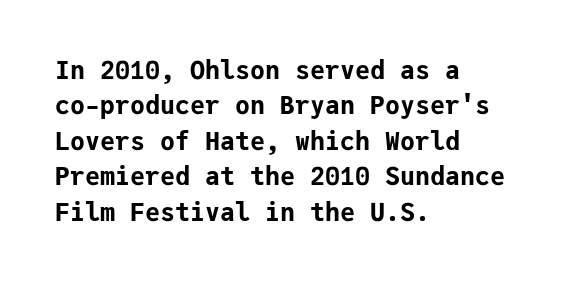
Q: Is the text bold? A: Yes.
Q: Is the text italic (slanted)? A: No, it is upright.
Q: Is the text underlined? A: No.
Q: How is the paragraph aligned? A: Left-aligned.
Q: Is the spacing between letters normal or unusually wide? A: Normal.
Q: Is the spacing between lines tight, normal or loose? A: Normal.
